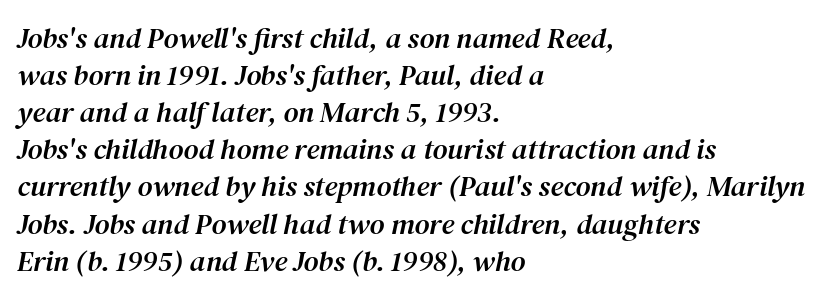
Q: Is the text italic (slanted)? A: Yes, it leans right by about 12 degrees.
Q: Is the typeface a serif or a sans-serif typeface? A: Serif.
Q: Is the text underlined? A: No.
Q: How is the paragraph aligned? A: Left-aligned.
Q: Is the spacing between letters normal or unusually wide? A: Normal.
Q: Is the spacing between lines tight, normal or loose? A: Normal.
Q: Width (condensed, normal, or wide)? A: Normal.
Q: Stroke contrast? A: Medium.
Q: x-height? A: Medium.
Q: Monospaced? A: No.
